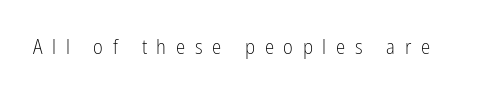
{"italic": "no", "bold": "no", "underline": "no", "letter_spacing": "wide", "letter_spacing_em": 0.46, "glyph_px": 21}
